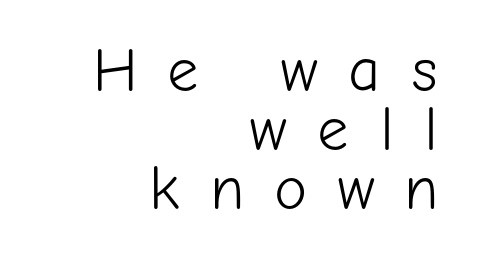
Successive baselines arrive quickly, one right under another. A sans-serif font was chosen for this passage. Check the space under the baseline: it is left empty. Summary of weight: not heavy and not bold.
